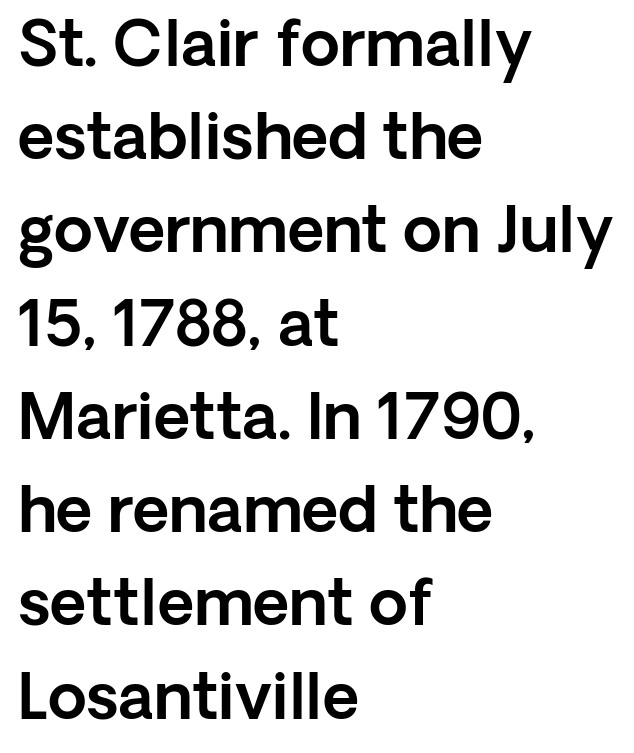
Q: Is the text italic (slanted)? A: No, it is upright.
Q: Is the typeface a serif or a sans-serif typeface? A: Sans-serif.
Q: Is the text underlined? A: No.
Q: How is the paragraph aligned? A: Left-aligned.
Q: Is the spacing between letters normal or unusually wide? A: Normal.
Q: Is the spacing between lines tight, normal or loose? A: Normal.
Q: Width (condensed, normal, or wide)? A: Normal.
Q: x-height? A: Medium.
Q: Monospaced? A: No.
